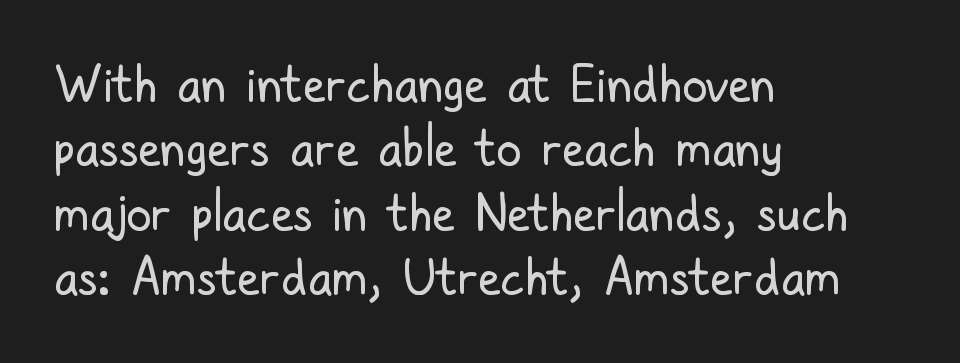
{"serif": "no", "italic": "no", "bold": "no", "weight": "regular", "width": "condensed", "stroke_contrast": "low", "x_height": "medium", "monospaced": "no", "underline": "no", "align": "left", "line_spacing": "normal", "line_spacing_ratio": 1.29, "letter_spacing": "normal", "letter_spacing_em": 0.0, "glyph_px": 50}
